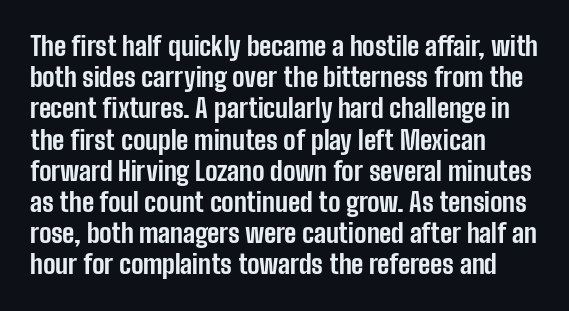
Q: Is the text bold? A: Yes.
Q: Is the text italic (slanted)? A: No, it is upright.
Q: Is the text underlined? A: No.
Q: How is the paragraph aligned? A: Left-aligned.
Q: Is the spacing between letters normal or unusually wide? A: Normal.
